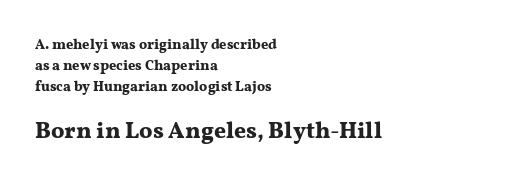
Q: Is the text bold? A: Yes.
Q: Is the text italic (slanted)? A: No, it is upright.
Q: Is the text underlined? A: No.
Q: How is the paragraph aligned? A: Left-aligned.
Q: Is the spacing between letters normal or unusually wide? A: Normal.
Q: Is the spacing between lines tight, normal or loose? A: Normal.
Q: Which block of text is set in a larger size, the first (top) or the second (bottom)? A: The second (bottom) one.
